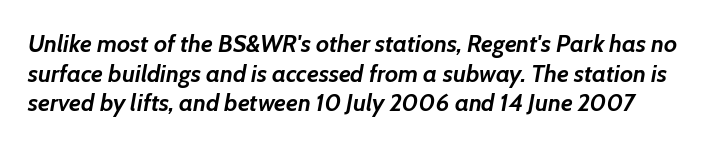
The image shows 24 px bold type, italic (leaning right); set line spacing 1.23x, normal letter spacing, not underlined.
